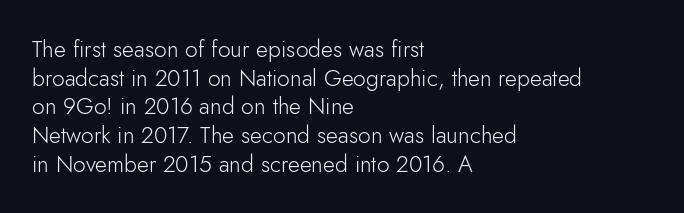
{"italic": "no", "bold": "no", "underline": "no", "align": "left", "line_spacing": "normal", "line_spacing_ratio": 1.25, "letter_spacing": "normal", "letter_spacing_em": 0.0, "glyph_px": 23}
